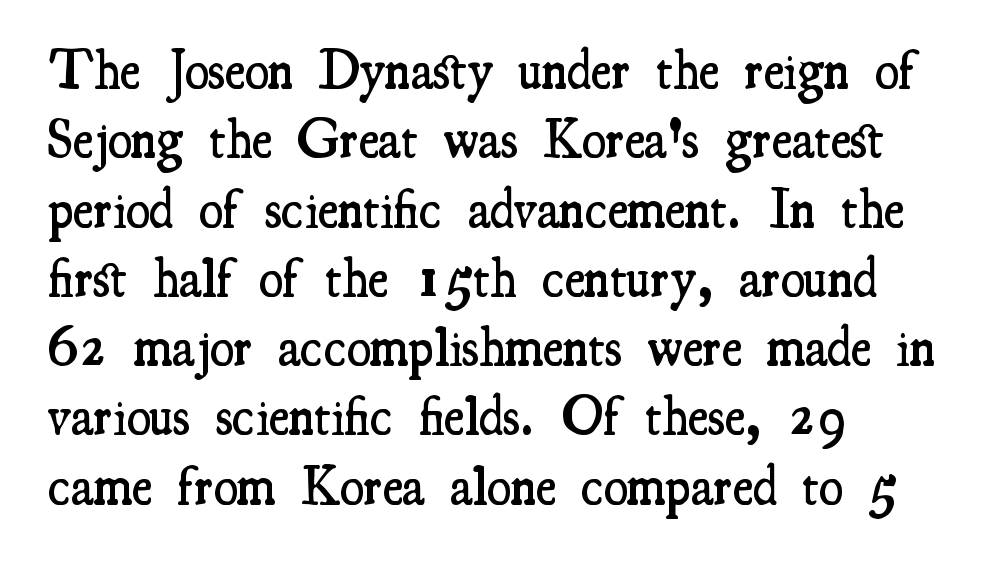
The image shows 55 px semibold, condensed serif type, upright; set normal line spacing (1.26x), normal letter spacing, not underlined; medium stroke contrast and a small x-height.
